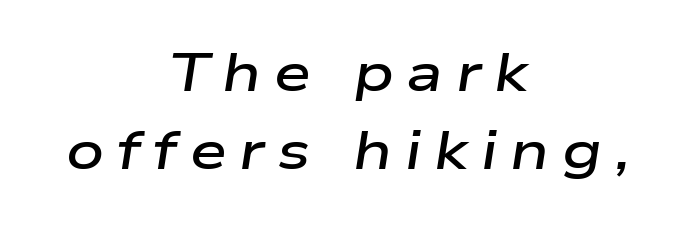
Q: Is the text bold? A: Semi-bold.
Q: Is the text italic (slanted)? A: Yes, it leans right by about 9 degrees.
Q: Is the text underlined? A: No.
Q: How is the paragraph aligned? A: Centered.
Q: Is the spacing between letters normal or unusually wide? A: Unusually wide.
Q: Is the spacing between lines tight, normal or loose? A: Normal.
Q: Width (condensed, normal, or wide)? A: Wide.
Q: Stroke contrast? A: Low.
Q: x-height? A: Medium.
Q: Monospaced? A: No.
